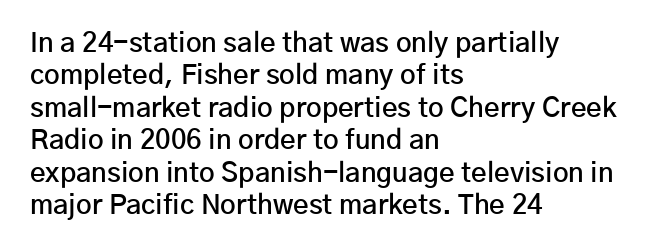
Beneath every word, the page is bare. A somewhat darkened texture: the type is semibold rather than bold. The axis of the letterforms is exactly vertical. Words appear dense and cohesive because spacing is normal.
